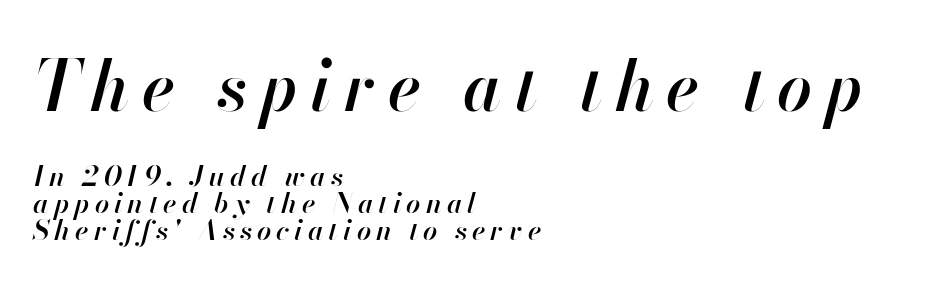
All the whitespace from short lines collects on the right. Varying glyph widths throughout — classic text-font behaviour. The rendering uses a semibold face; strokes are thickened but not to full bold. Type size steps down from the first block to the second. Decoration check: the copy has no underline. The passage shown stacks its lines with hardly any gap.
